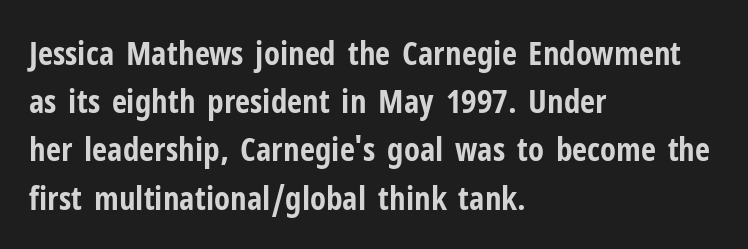
Q: Is the text bold? A: Yes.
Q: Is the text italic (slanted)? A: No, it is upright.
Q: Is the typeface a serif or a sans-serif typeface? A: Sans-serif.
Q: Is the text underlined? A: No.
Q: How is the paragraph aligned? A: Left-aligned.
Q: Is the spacing between letters normal or unusually wide? A: Normal.
Q: Is the spacing between lines tight, normal or loose? A: Normal.
Q: Width (condensed, normal, or wide)? A: Condensed.
Q: Stroke contrast? A: Low.
Q: x-height? A: Medium.
Q: Monospaced? A: No.
